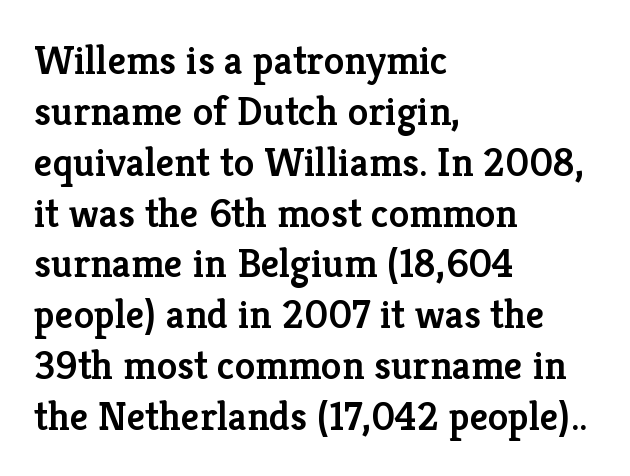
This sample uses plain, unmodified letter spacing. These lines are composed in type with serifs. In terms of posture, this sample is upright. You could not count columns in this text — the font is proportionally spaced. On the weight axis this lands at semibold, roughly 600.
